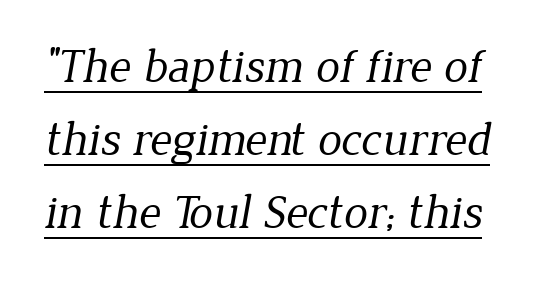
You could not count columns in this text — the font is proportionally spaced. The typesetting does not lean heavy: it is not bold. Line spacing here is normal. A rule runs beneath these lines of type.
